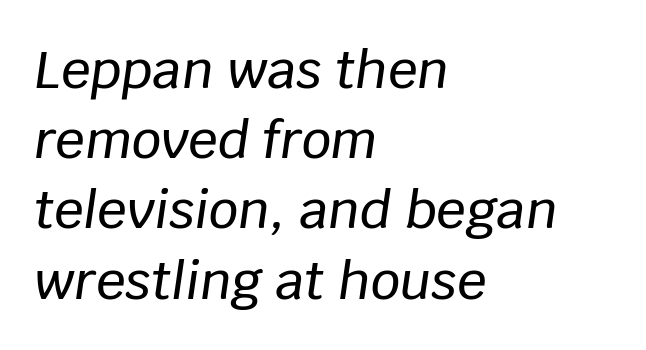
{"italic": "yes", "lean": "right", "slant_degrees": 8, "width": "normal", "stroke_contrast": "low", "x_height": "large", "monospaced": "no", "underline": "no", "align": "left", "line_spacing": "normal", "line_spacing_ratio": 1.35, "letter_spacing": "normal", "letter_spacing_em": 0.0, "glyph_px": 52}
